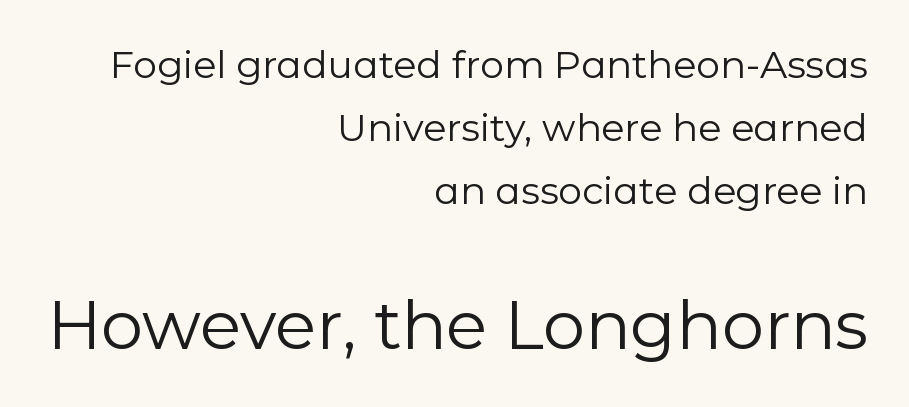
Visually the block forms a straight wall on the right and a jagged coastline on the left. The face used here appears at its bigger size in the lower chunk. The block of text has a typical density, with ordinary space between rows. Just letters on the line, the space beneath them empty. When letters stand straight like this, we call the style roman or upright. You could not count columns in this text — the font is proportionally spaced.
